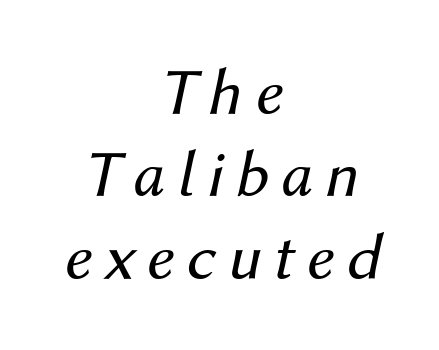
The foot of each line stays bare and open. Heft: none added — not bold. Looking at the ascenders, they clearly lean. Each letter keeps its own natural width here, so spacing adapts to shape. Every row of glyphs is offset so its center matches the block's center.
